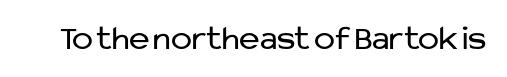
The image shows 35 px regular-weight sans-serif type, upright; set normal letter spacing, not underlined; low stroke contrast and a medium x-height.
